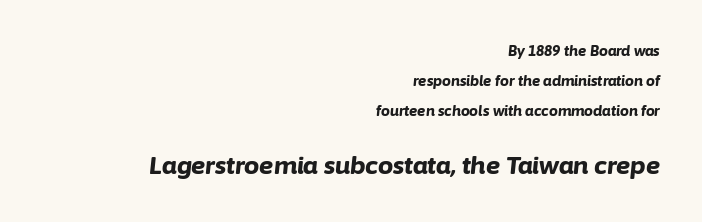
Q: Is the text bold? A: Yes.
Q: Is the text italic (slanted)? A: Yes, it leans right by about 6 degrees.
Q: Is the text underlined? A: No.
Q: How is the paragraph aligned? A: Right-aligned.
Q: Is the spacing between letters normal or unusually wide? A: Normal.
Q: Is the spacing between lines tight, normal or loose? A: Loose.
Q: Which block of text is set in a larger size, the first (top) or the second (bottom)? A: The second (bottom) one.
